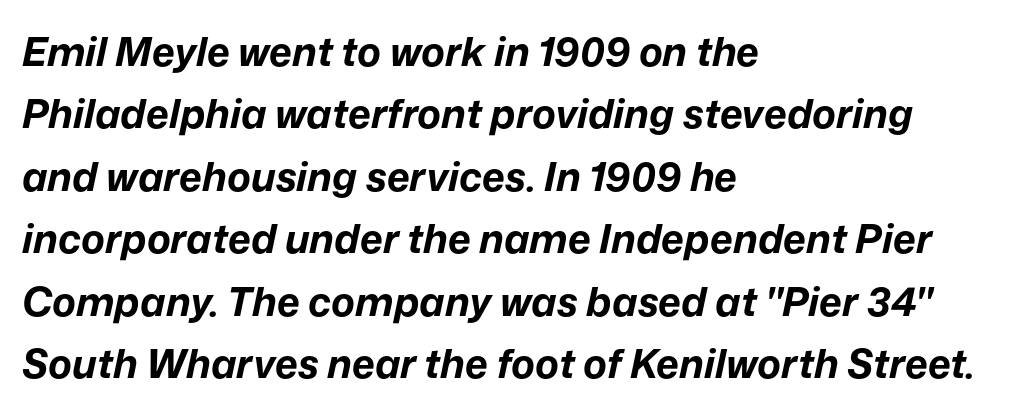
Q: Is the text bold? A: Yes.
Q: Is the text italic (slanted)? A: Yes, it leans right by about 12 degrees.
Q: Is the text underlined? A: No.
Q: How is the paragraph aligned? A: Left-aligned.
Q: Is the spacing between letters normal or unusually wide? A: Normal.
Q: Is the spacing between lines tight, normal or loose? A: Normal.
Q: Width (condensed, normal, or wide)? A: Normal.
Q: Stroke contrast? A: Low.
Q: x-height? A: Medium.
Q: Monospaced? A: No.
